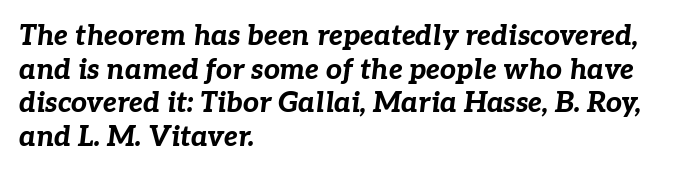
Q: Is the text bold? A: Yes.
Q: Is the text italic (slanted)? A: Yes, it leans right by about 7 degrees.
Q: Is the text underlined? A: No.
Q: How is the paragraph aligned? A: Left-aligned.
Q: Is the spacing between letters normal or unusually wide? A: Normal.
Q: Width (condensed, normal, or wide)? A: Normal.
Q: Stroke contrast? A: Low.
Q: x-height? A: Medium.
Q: Monospaced? A: No.
